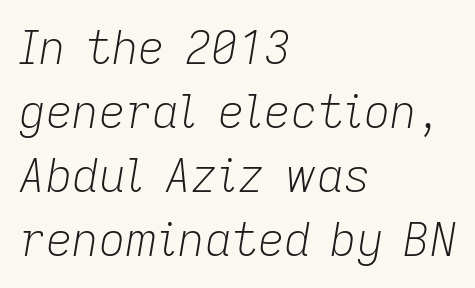
{"italic": "yes", "lean": "right", "slant_degrees": 9, "bold": "no", "weight": "light", "width": "normal", "stroke_contrast": "low", "x_height": "medium", "monospaced": "no", "underline": "no", "align": "left", "line_spacing": "normal", "line_spacing_ratio": 1.39, "letter_spacing": "normal", "letter_spacing_em": 0.0, "glyph_px": 46}
